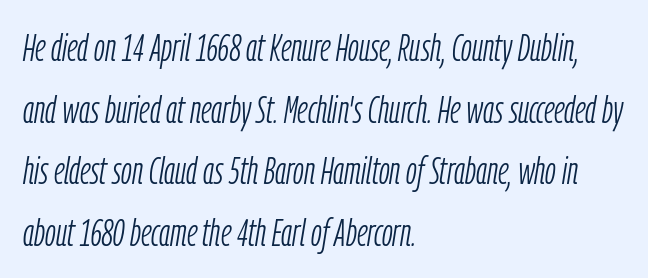
{"italic": "yes", "lean": "right", "slant_degrees": 9, "bold": "no", "weight": "light", "width": "condensed", "stroke_contrast": "low", "x_height": "medium", "monospaced": "no", "underline": "no", "align": "left", "line_spacing": "normal", "line_spacing_ratio": 1.58, "letter_spacing": "normal", "letter_spacing_em": 0.0, "glyph_px": 39}
